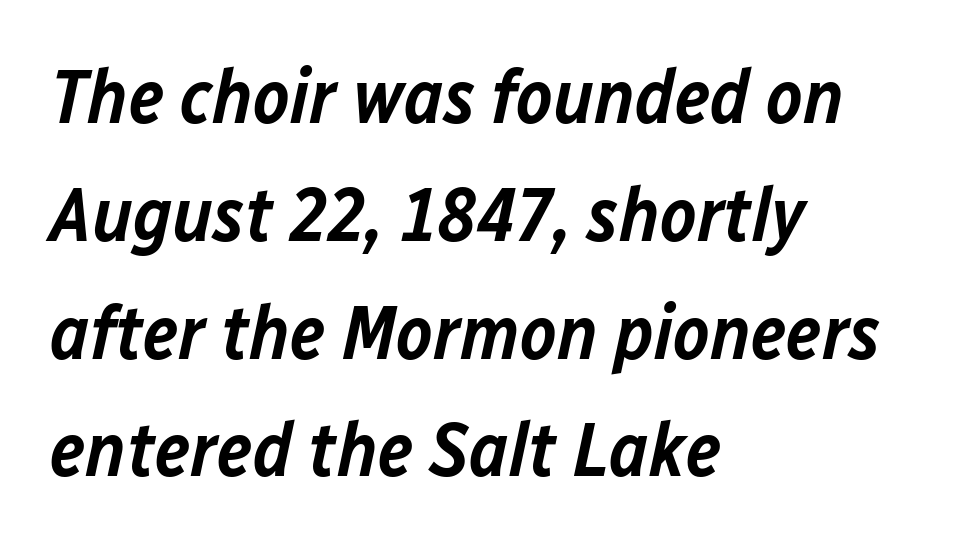
Q: Is the text bold? A: Semi-bold.
Q: Is the text italic (slanted)? A: Yes, it leans right by about 12 degrees.
Q: Is the text underlined? A: No.
Q: How is the paragraph aligned? A: Left-aligned.
Q: Is the spacing between letters normal or unusually wide? A: Normal.
Q: Is the spacing between lines tight, normal or loose? A: Normal.
Q: Width (condensed, normal, or wide)? A: Normal.
Q: Stroke contrast? A: Low.
Q: x-height? A: Medium.
Q: Monospaced? A: No.
